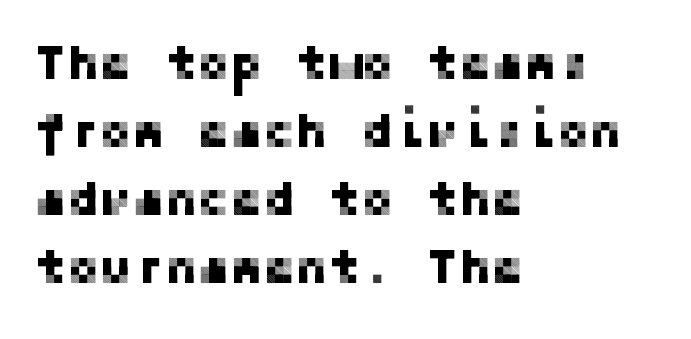
{"serif": "no", "italic": "no", "width": "normal", "stroke_contrast": "low", "x_height": "medium", "underline": "no", "align": "left", "line_spacing": "normal", "line_spacing_ratio": 1.39, "letter_spacing": "normal", "letter_spacing_em": 0.0, "glyph_px": 49}
